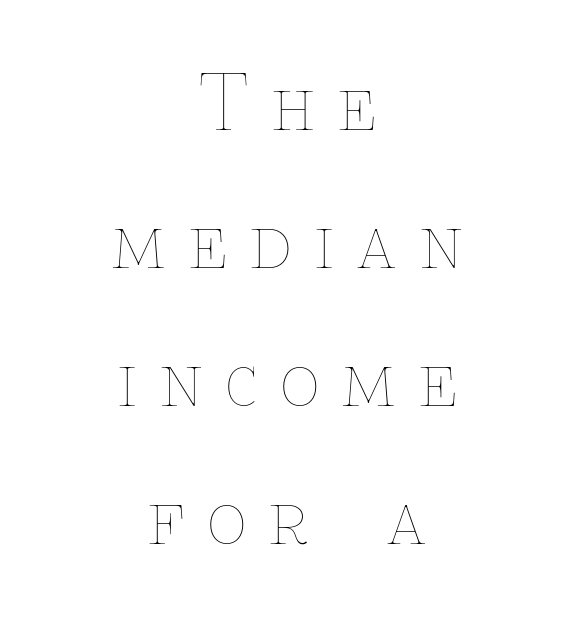
Q: Is the text bold? A: No.
Q: Is the text italic (slanted)? A: No, it is upright.
Q: Is the text underlined? A: No.
Q: How is the paragraph aligned? A: Centered.
Q: Is the spacing between letters normal or unusually wide? A: Unusually wide.
Q: Width (condensed, normal, or wide)? A: Normal.
Q: Stroke contrast? A: Low.
Q: x-height? A: Medium.
Q: Monospaced? A: No.
